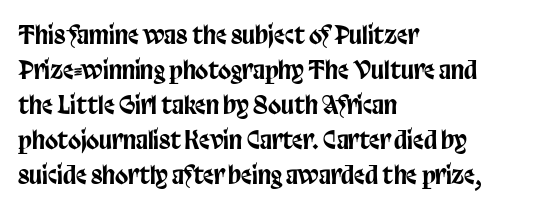
Q: Is the text italic (slanted)? A: No, it is upright.
Q: Is the text underlined? A: No.
Q: How is the paragraph aligned? A: Left-aligned.
Q: Is the spacing between letters normal or unusually wide? A: Normal.
Q: Is the spacing between lines tight, normal or loose? A: Normal.
